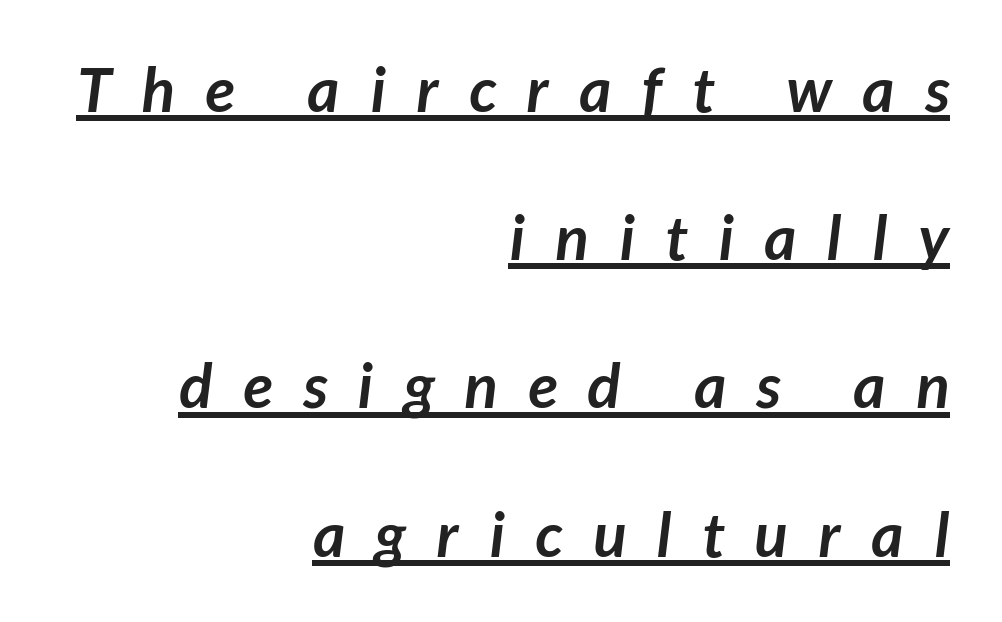
The image shows 62 px semibold sans-serif type; set right-aligned, loose line spacing (2.39x), unusually wide letter spacing (+0.49 em), underlined; low stroke contrast and a medium x-height.
